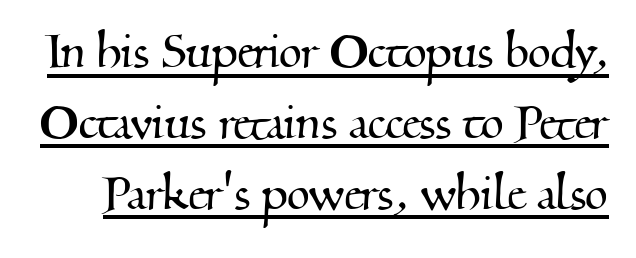
Spacing verdict: proportional, widths tailored to each character. Yep, those are serifs on the letters. There is no visible air inserted between adjacent glyphs. Each line of the rendering has a horizontal stroke beneath the glyphs.
